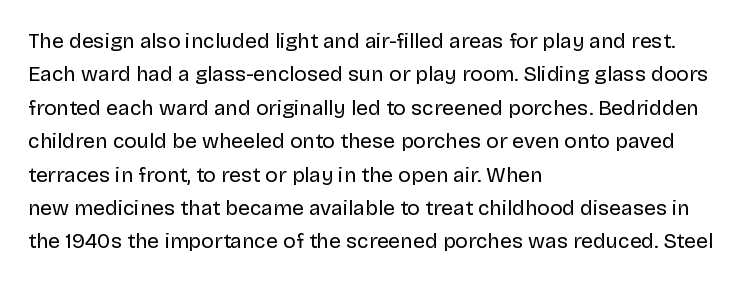
How would I describe the line gaps? Plain and ordinary. Weight: in the light-to-regular range. The type is set solid horizontally, with unmodified tracking. The lines are quadded left.
